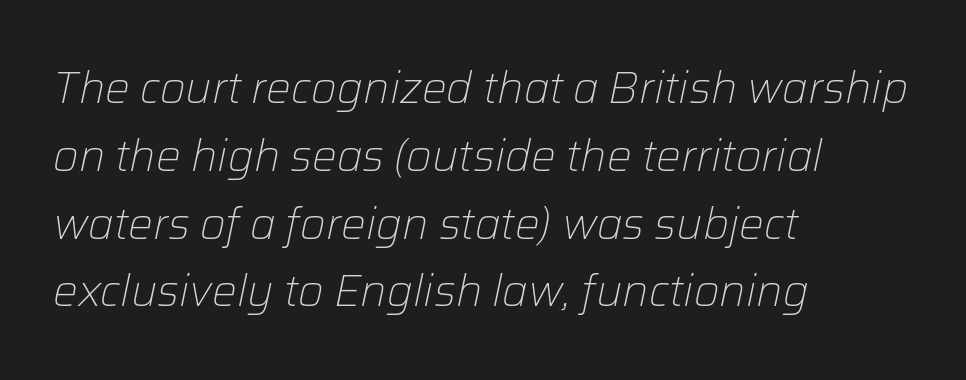
{"italic": "yes", "lean": "right", "slant_degrees": 12, "bold": "no", "weight": "light", "width": "normal", "stroke_contrast": "low", "x_height": "medium", "monospaced": "no", "underline": "no", "align": "left", "line_spacing": "normal", "line_spacing_ratio": 1.54, "letter_spacing": "normal", "letter_spacing_em": 0.0, "glyph_px": 44}
